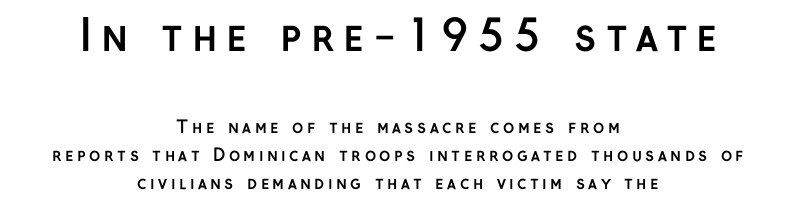
Q: Is the text bold? A: Yes.
Q: Is the text italic (slanted)? A: No, it is upright.
Q: Is the typeface a serif or a sans-serif typeface? A: Sans-serif.
Q: Is the text underlined? A: No.
Q: How is the paragraph aligned? A: Centered.
Q: Is the spacing between letters normal or unusually wide? A: Unusually wide.
Q: Is the spacing between lines tight, normal or loose? A: Normal.
Q: Which block of text is set in a larger size, the first (top) or the second (bottom)? A: The first (top) one.
Q: Width (condensed, normal, or wide)? A: Normal.
Q: Stroke contrast? A: Low.
Q: x-height? A: Medium.
Q: Monospaced? A: No.
